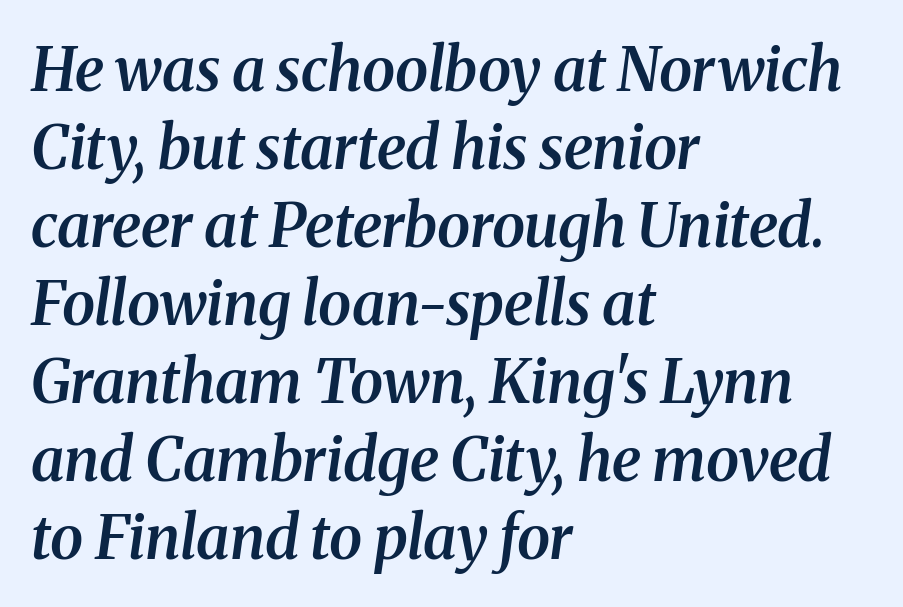
Q: Is the text bold? A: Semi-bold.
Q: Is the text italic (slanted)? A: Yes, it leans right by about 8 degrees.
Q: Is the typeface a serif or a sans-serif typeface? A: Serif.
Q: Is the text underlined? A: No.
Q: How is the paragraph aligned? A: Left-aligned.
Q: Is the spacing between letters normal or unusually wide? A: Normal.
Q: Is the spacing between lines tight, normal or loose? A: Normal.
Q: Width (condensed, normal, or wide)? A: Normal.
Q: Stroke contrast? A: Medium.
Q: x-height? A: Medium.
Q: Monospaced? A: No.
